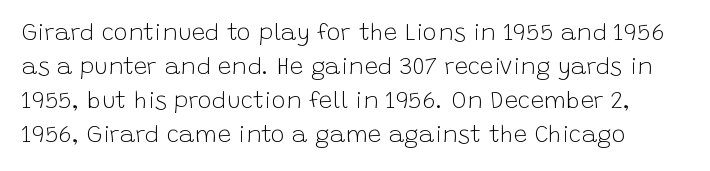
{"italic": "no", "bold": "no", "underline": "no", "line_spacing": "normal", "line_spacing_ratio": 1.41, "letter_spacing": "normal", "letter_spacing_em": 0.0, "glyph_px": 24}
